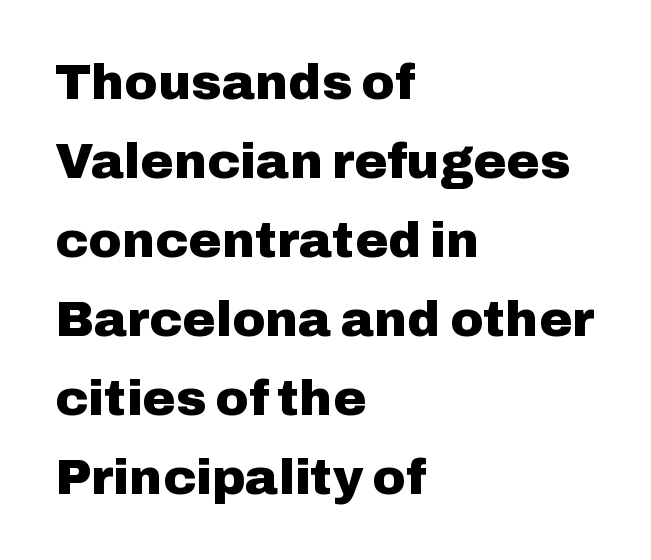
Underlining? Definitely not there. Default kerning and tracking; the words read as compact shapes. The characters look thick and weighty, a clear bold. You can tell from the bare stems that sans-serif type was used.
